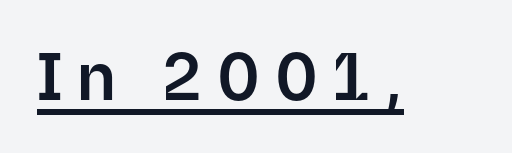
No italicization has been applied; the sample stays upright. Students, note that the glyphs here are deliberately spaced far apart. Spacing verdict: proportional, widths tailored to each character. Check the space under the baseline: a stroke is drawn there. This is sans-serif lettering, the kind often seen on screens and signage.
